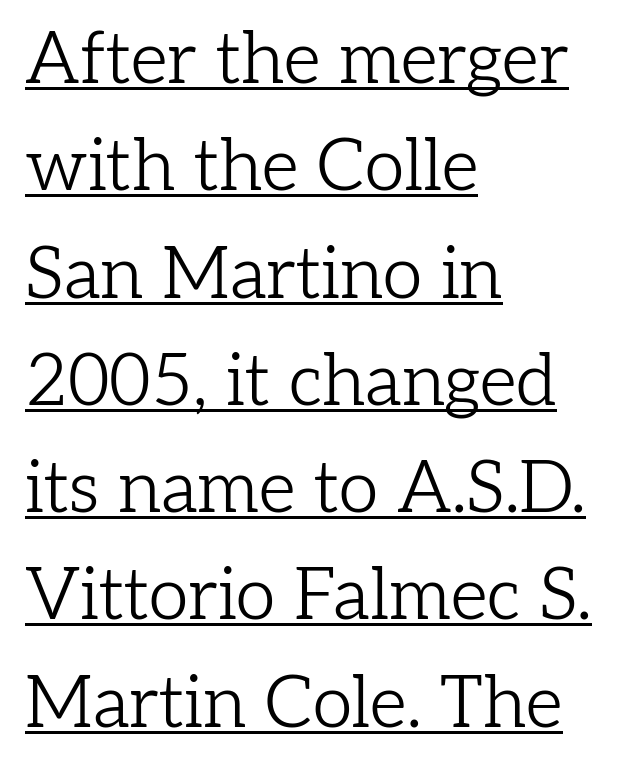
{"serif": "yes", "italic": "no", "bold": "no", "weight": "light", "width": "normal", "stroke_contrast": "low", "x_height": "medium", "monospaced": "no", "underline": "yes", "align": "left", "line_spacing": "normal", "line_spacing_ratio": 1.49, "letter_spacing": "normal", "letter_spacing_em": 0.0, "glyph_px": 72}
